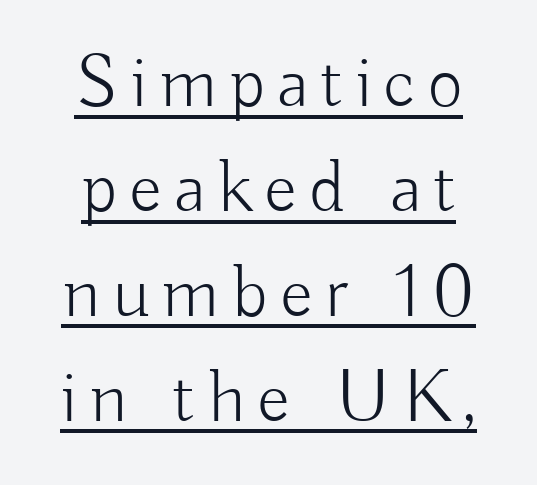
Q: Is the text bold? A: No.
Q: Is the text italic (slanted)? A: No, it is upright.
Q: Is the typeface a serif or a sans-serif typeface? A: Sans-serif.
Q: Is the text underlined? A: Yes.
Q: How is the paragraph aligned? A: Centered.
Q: Is the spacing between lines tight, normal or loose? A: Normal.
Q: Width (condensed, normal, or wide)? A: Normal.
Q: Stroke contrast? A: Low.
Q: x-height? A: Small.
Q: Monospaced? A: No.
